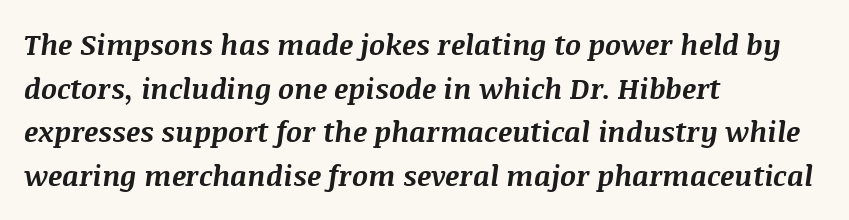
Do the characters align in a grid? No, the font is proportional. The rendering uses a moderate line-height, typical for paragraphs. You could call the tracking neutral — neither tight nor loose. The strip under each line holds only bare page.
